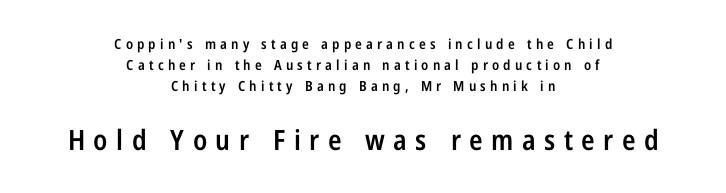
{"serif": "no", "italic": "no", "bold": "semi", "weight": "semibold", "width": "condensed", "stroke_contrast": "low", "x_height": "medium", "monospaced": "no", "underline": "no", "align": "center", "line_spacing": "normal", "line_spacing_ratio": 1.51, "letter_spacing": "wide", "letter_spacing_em": 0.3, "larger_block": "second", "size_ratio": 2.0, "glyph_px": 28}
